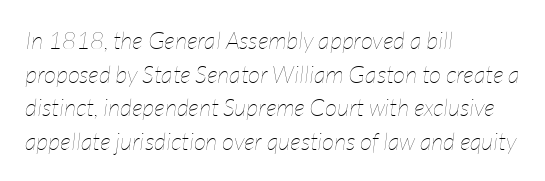
The image shows 24 px text type, italic (leaning right); set left-aligned, normal line spacing (1.4x), normal letter spacing, not underlined.
